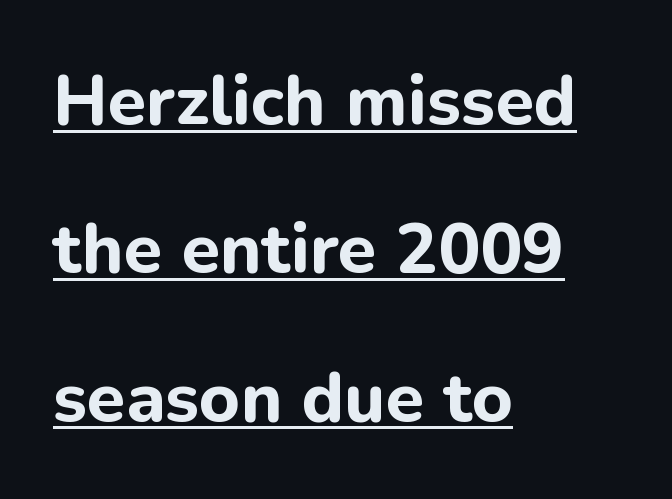
{"serif": "no", "italic": "no", "bold": "yes", "weight": "bold", "width": "normal", "stroke_contrast": "low", "x_height": "medium", "monospaced": "no", "underline": "yes", "align": "left", "line_spacing": "loose", "line_spacing_ratio": 2.12, "letter_spacing": "normal", "letter_spacing_em": 0.0, "glyph_px": 70}
